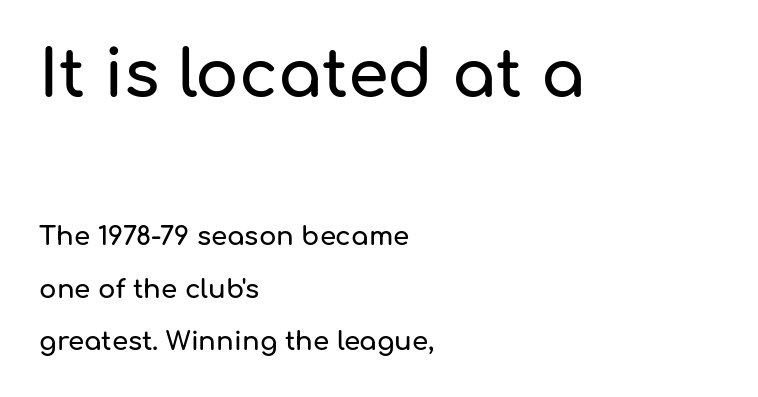
Q: Is the text italic (slanted)? A: No, it is upright.
Q: Is the typeface a serif or a sans-serif typeface? A: Sans-serif.
Q: Is the text underlined? A: No.
Q: How is the paragraph aligned? A: Left-aligned.
Q: Is the spacing between letters normal or unusually wide? A: Normal.
Q: Is the spacing between lines tight, normal or loose? A: Loose.
Q: Which block of text is set in a larger size, the first (top) or the second (bottom)? A: The first (top) one.
Q: Width (condensed, normal, or wide)? A: Normal.
Q: Stroke contrast? A: Low.
Q: x-height? A: Medium.
Q: Monospaced? A: No.
